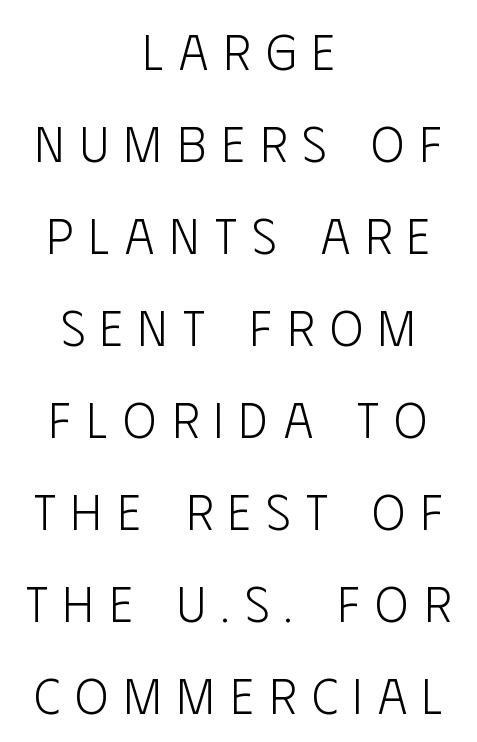
These lines were composed using upright roman letters. Typeset on center — no edge is straight. Is the letter spacing exaggerated? Yes — the characters are pushed far apart. These glyphs show unthickened strokes, regular width or finer. Is this a fixed-width face? No — the glyphs have proportional, varying widths.
